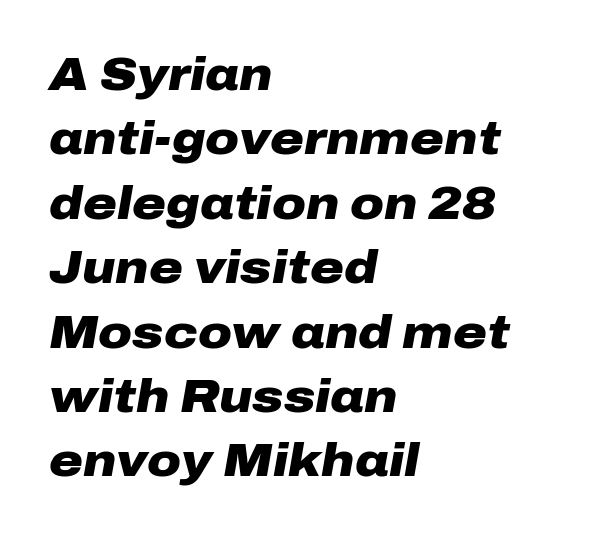
The image shows 46 px heavy, wide type, italic (leaning right); set left-aligned, normal line spacing (1.4x), normal letter spacing, not underlined; low stroke contrast and a medium x-height.
